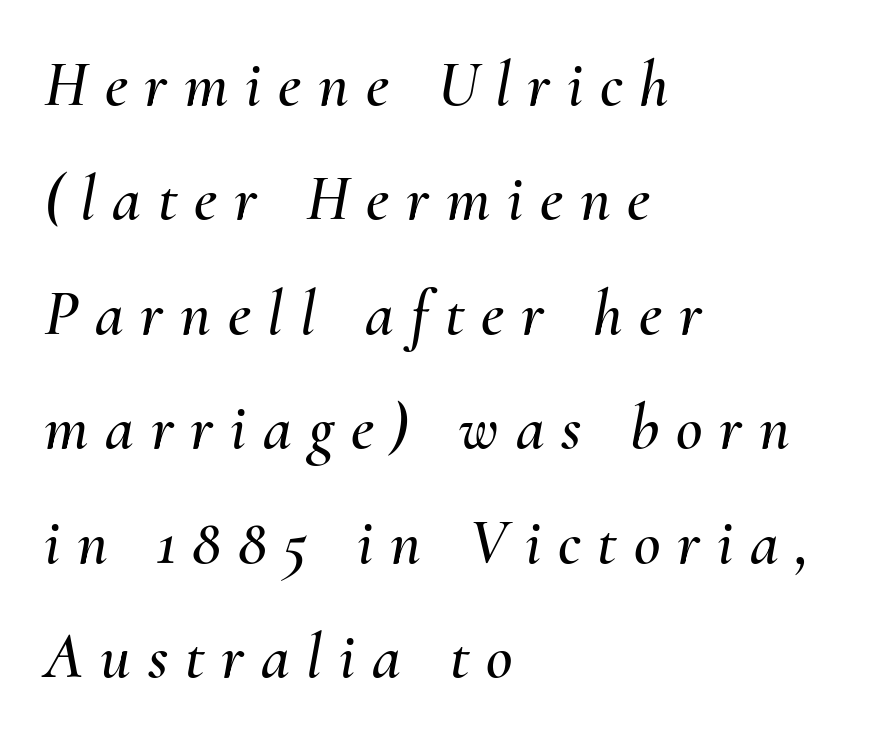
The image shows 65 px text type, italic (leaning right); set left-aligned, line spacing 1.76x, unusually wide letter spacing (+0.26 em), not underlined; medium stroke contrast and a small x-height.
